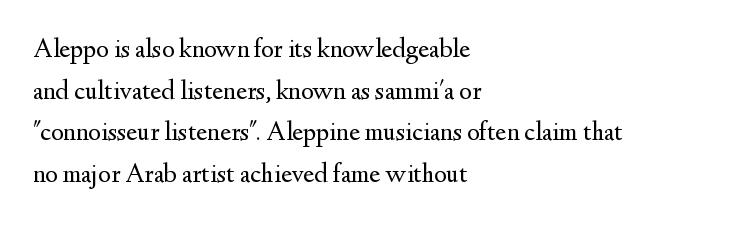
{"italic": "no", "bold": "no", "underline": "no", "align": "left", "line_spacing": "normal", "line_spacing_ratio": 1.54, "letter_spacing": "normal", "letter_spacing_em": 0.0, "glyph_px": 27}
